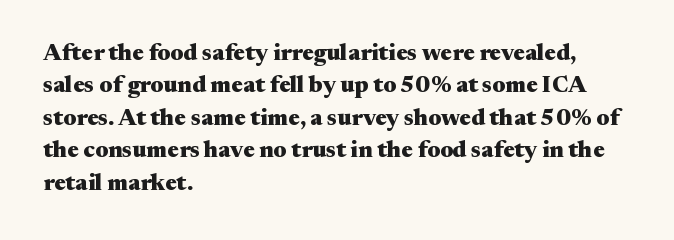
The image shows 23 px bold type, upright; set left-aligned, normal line spacing (1.41x), normal letter spacing, not underlined.
